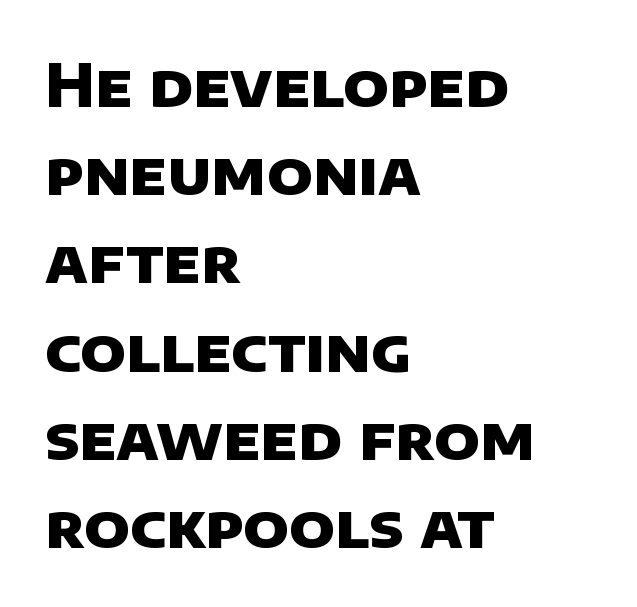
{"serif": "no", "bold": "yes", "weight": "heavy", "width": "normal", "stroke_contrast": "low", "x_height": "large", "monospaced": "no", "underline": "no", "align": "left", "line_spacing": "normal", "line_spacing_ratio": 1.47, "letter_spacing": "normal", "letter_spacing_em": 0.0, "glyph_px": 60}
